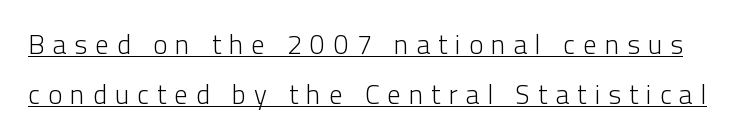
Weight: regular or lighter. A baseline rule has been typeset under these characters. This rendering widens character spacing well past its baseline value. Upright lettering throughout.
